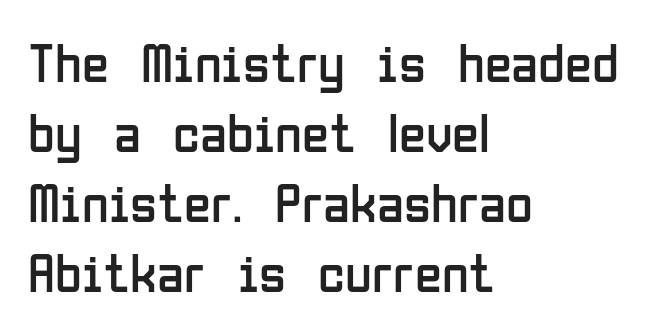
{"serif": "no", "italic": "no", "bold": "no", "weight": "regular", "width": "condensed", "stroke_contrast": "low", "x_height": "medium", "monospaced": "no", "underline": "no", "align": "left", "line_spacing": "normal", "line_spacing_ratio": 1.27, "letter_spacing": "normal", "letter_spacing_em": 0.0, "glyph_px": 55}
